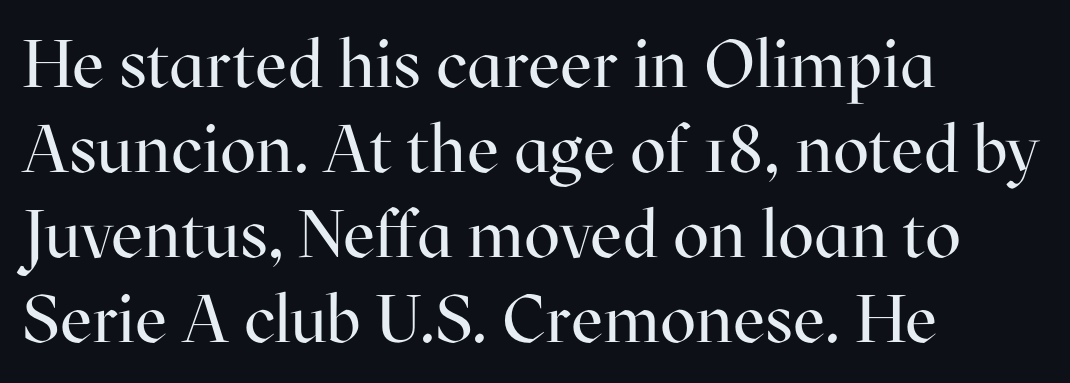
It's the straight-up-and-down kind of type. Note: serifs present on the glyphs. The passage shown is not underscored anywhere. Does extra space separate the letters? No, they use regular spacing.
